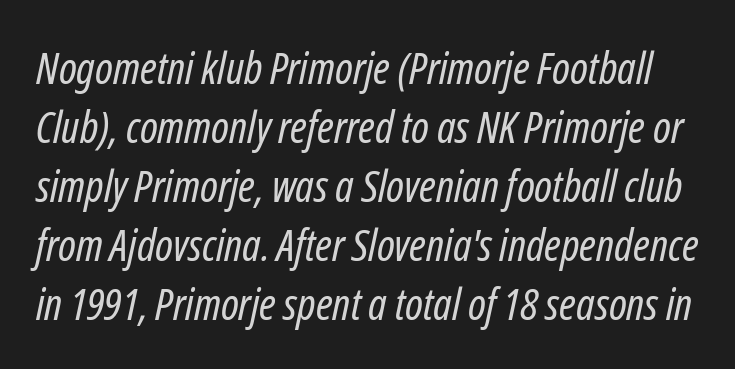
The passage shown is not bold in any degree. The line-height multiplier appears to be the usual default. Students, note that the glyphs here touch the page at normal intervals. Character widths vary here, with narrow letters taking less room than wide ones. The specimen reads as italic at a glance. The words here are not underlined.
